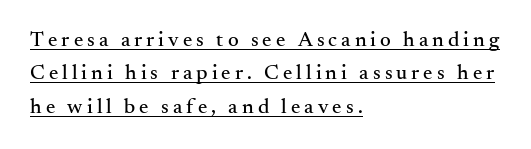
Q: Is the text italic (slanted)? A: No, it is upright.
Q: Is the text underlined? A: Yes.
Q: How is the paragraph aligned? A: Left-aligned.
Q: Is the spacing between lines tight, normal or loose? A: Normal.
